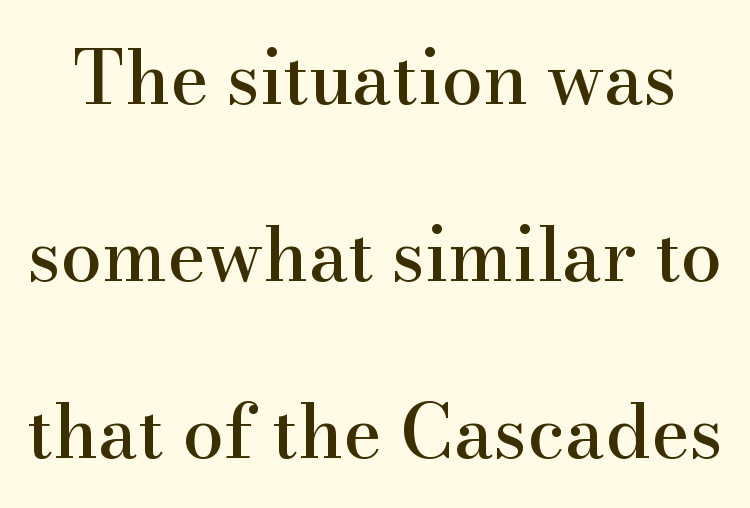
Students, note that the glyphs here touch the page at normal intervals. A typesetter would label this face a serif. Is there much room between lines? Yes — plenty of vertical air separates them. Do the characters align in a grid? No, the font is proportional.
